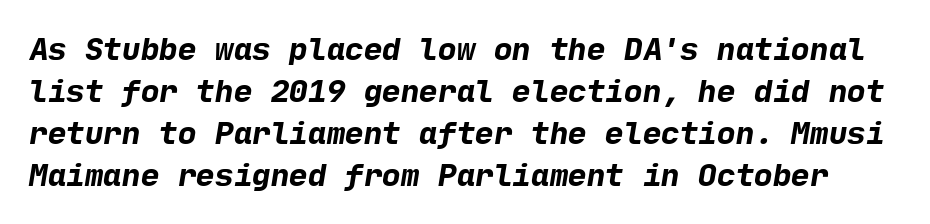
Does the weight exceed regular? Yes, all the way to bold. If you measured baseline to baseline, you'd find a middling distance. Underline: absent. Is the letter spacing exaggerated? No — it looks like the ordinary default. Letterform terminals end flat and unadorned throughout the passage.
